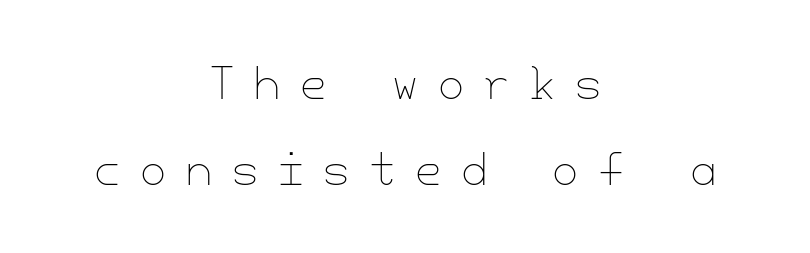
Q: Is the text bold? A: No.
Q: Is the text italic (slanted)? A: No, it is upright.
Q: Is the text underlined? A: No.
Q: How is the paragraph aligned? A: Centered.
Q: Is the spacing between letters normal or unusually wide? A: Unusually wide.
Q: Is the spacing between lines tight, normal or loose? A: Loose.
Q: Width (condensed, normal, or wide)? A: Normal.
Q: Stroke contrast? A: Low.
Q: x-height? A: Small.
